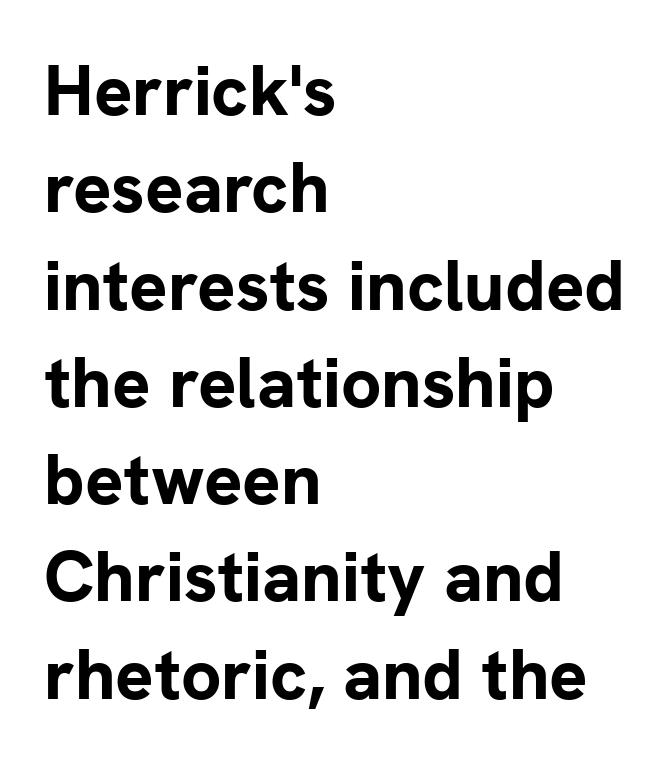
Q: Is the text bold? A: Yes.
Q: Is the text italic (slanted)? A: No, it is upright.
Q: Is the typeface a serif or a sans-serif typeface? A: Sans-serif.
Q: Is the text underlined? A: No.
Q: How is the paragraph aligned? A: Left-aligned.
Q: Is the spacing between letters normal or unusually wide? A: Normal.
Q: Is the spacing between lines tight, normal or loose? A: Normal.
Q: Width (condensed, normal, or wide)? A: Normal.
Q: Stroke contrast? A: Low.
Q: x-height? A: Medium.
Q: Monospaced? A: No.
